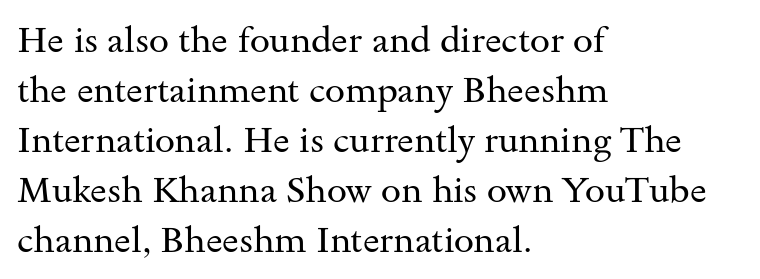
Q: Is the text bold? A: No.
Q: Is the text italic (slanted)? A: No, it is upright.
Q: Is the typeface a serif or a sans-serif typeface? A: Serif.
Q: Is the text underlined? A: No.
Q: How is the paragraph aligned? A: Left-aligned.
Q: Is the spacing between letters normal or unusually wide? A: Normal.
Q: Is the spacing between lines tight, normal or loose? A: Normal.
Q: Width (condensed, normal, or wide)? A: Wide.
Q: Stroke contrast? A: Medium.
Q: x-height? A: Small.
Q: Monospaced? A: No.
